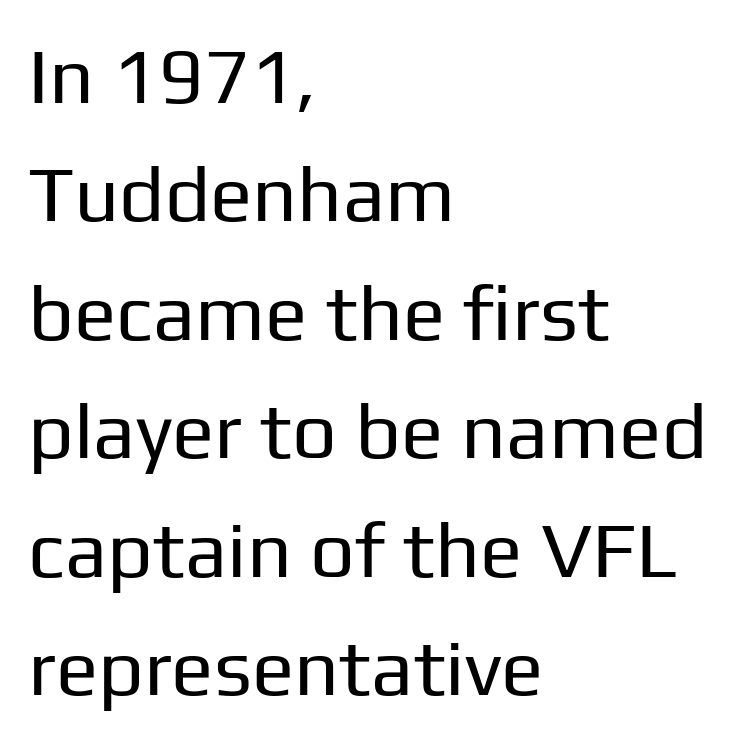
{"serif": "no", "italic": "no", "bold": "no", "weight": "regular", "width": "normal", "stroke_contrast": "low", "x_height": "medium", "monospaced": "no", "underline": "no", "align": "left", "line_spacing": "normal", "line_spacing_ratio": 1.5, "letter_spacing": "normal", "letter_spacing_em": 0.0, "glyph_px": 79}
